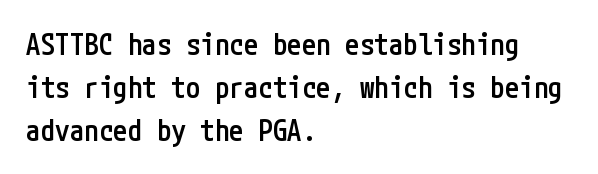
The image shows 29 px semibold, condensed sans-serif type, upright; set left-aligned, normal line spacing (1.48x), normal letter spacing, not underlined; low stroke contrast and a medium x-height.
